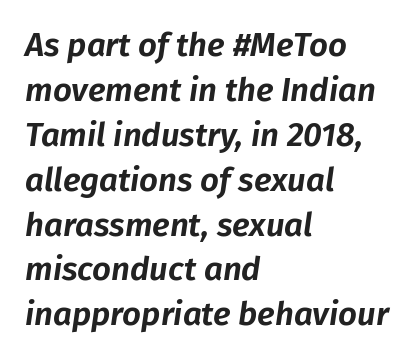
{"italic": "yes", "lean": "right", "slant_degrees": 8, "width": "normal", "stroke_contrast": "low", "x_height": "medium", "monospaced": "no", "underline": "no", "align": "left", "line_spacing": "normal", "line_spacing_ratio": 1.36, "letter_spacing": "normal", "letter_spacing_em": 0.0, "glyph_px": 33}
